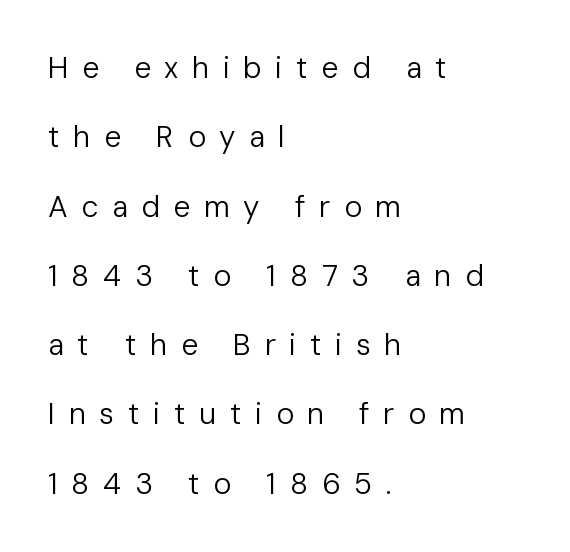
Q: Is the text bold? A: No.
Q: Is the text italic (slanted)? A: No, it is upright.
Q: Is the typeface a serif or a sans-serif typeface? A: Sans-serif.
Q: Is the text underlined? A: No.
Q: How is the paragraph aligned? A: Left-aligned.
Q: Is the spacing between letters normal or unusually wide? A: Unusually wide.
Q: Is the spacing between lines tight, normal or loose? A: Loose.
Q: Width (condensed, normal, or wide)? A: Normal.
Q: Stroke contrast? A: Low.
Q: x-height? A: Medium.
Q: Monospaced? A: No.
